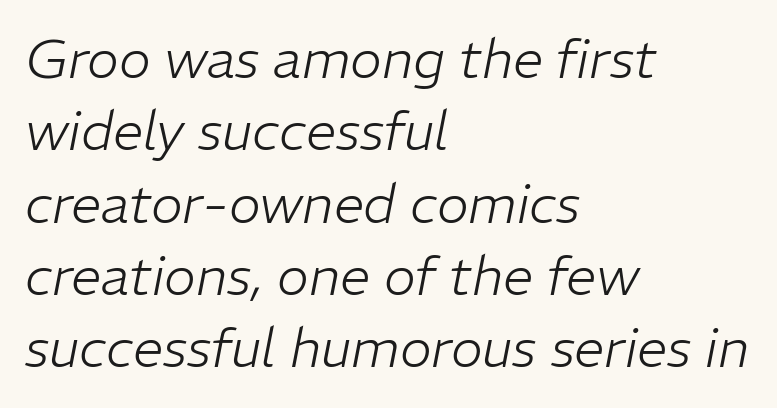
The image shows 54 px light type, italic (leaning right); set left-aligned, normal line spacing (1.34x), normal letter spacing, not underlined; low stroke contrast and a medium x-height.
